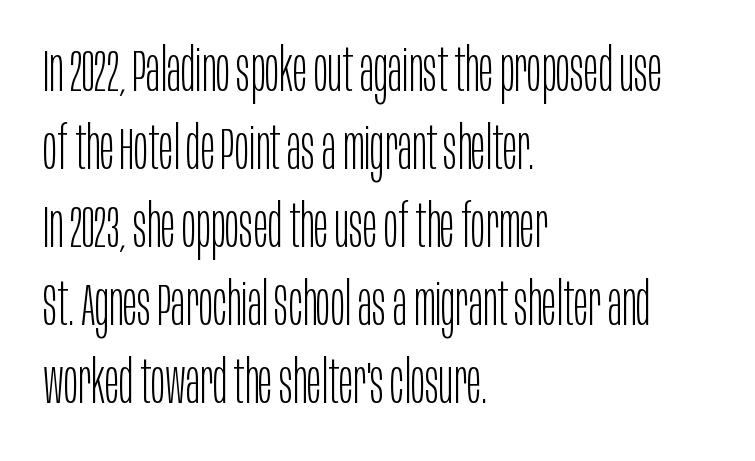
Q: Is the text bold? A: No.
Q: Is the text italic (slanted)? A: No, it is upright.
Q: Is the typeface a serif or a sans-serif typeface? A: Sans-serif.
Q: Is the text underlined? A: No.
Q: How is the paragraph aligned? A: Left-aligned.
Q: Is the spacing between letters normal or unusually wide? A: Normal.
Q: Is the spacing between lines tight, normal or loose? A: Normal.
Q: Width (condensed, normal, or wide)? A: Condensed.
Q: Stroke contrast? A: Low.
Q: x-height? A: Large.
Q: Monospaced? A: No.
